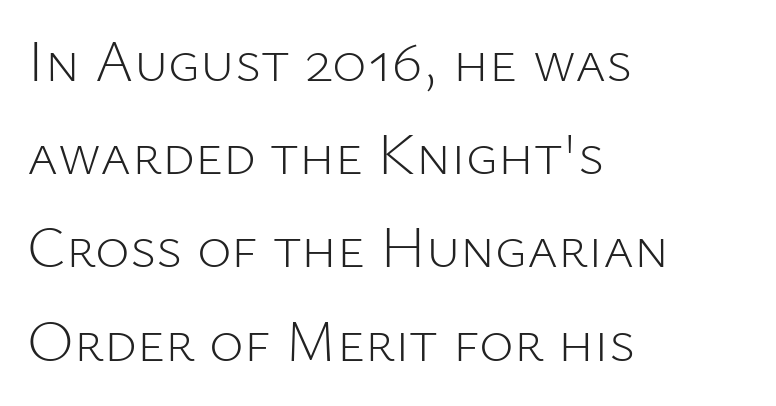
The image shows 59 px light sans-serif type, upright; set left-aligned, normal line spacing (1.58x), normal letter spacing, not underlined; low stroke contrast and a medium x-height.
